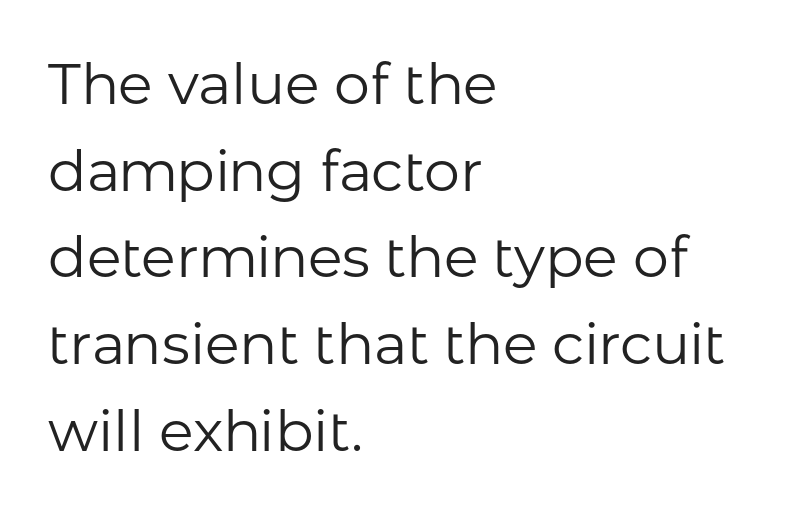
Q: Is the text bold? A: No.
Q: Is the text italic (slanted)? A: No, it is upright.
Q: Is the typeface a serif or a sans-serif typeface? A: Sans-serif.
Q: Is the text underlined? A: No.
Q: How is the paragraph aligned? A: Left-aligned.
Q: Is the spacing between letters normal or unusually wide? A: Normal.
Q: Is the spacing between lines tight, normal or loose? A: Normal.
Q: Width (condensed, normal, or wide)? A: Normal.
Q: Stroke contrast? A: Low.
Q: x-height? A: Medium.
Q: Monospaced? A: No.
